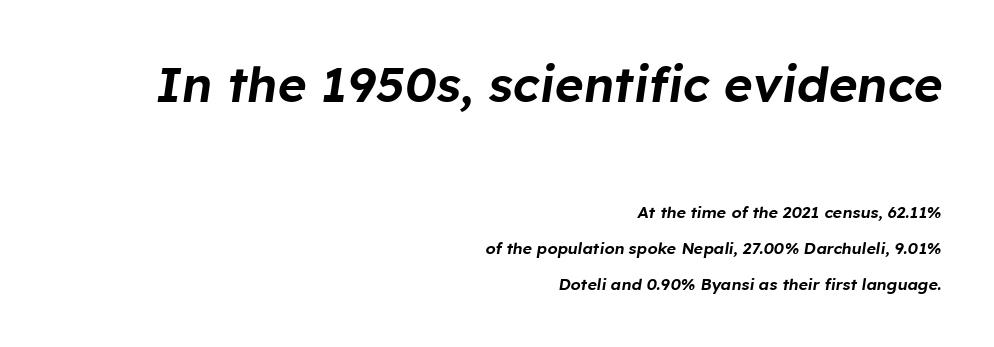
The lettering tilts uniformly, giving the passage an italic look. Proportional: the letters do not fall into vertical columns. A typesetter would call this zero additional tracking. Each row of text sits above clean, open space. These lines stack with their right ends in a neat column. The lines are spread far apart with generous leading.
